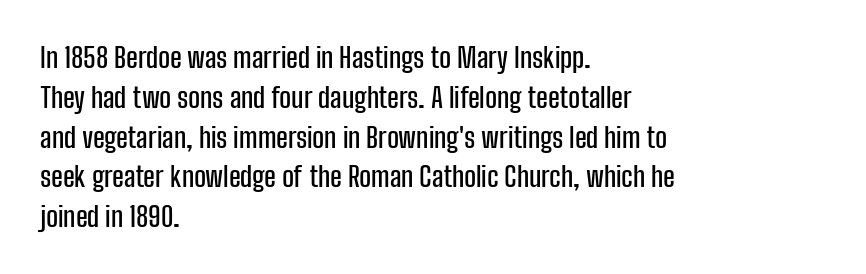
The characters display no serif detailing; their extremities are plain. Evenly set lines give the paragraph a standard silhouette. This sample uses plain, unmodified letter spacing. Check the space under the baseline: it is left empty.
